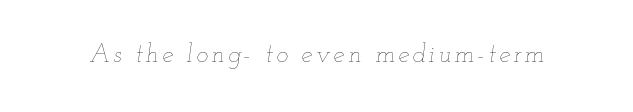
{"italic": "yes", "lean": "right", "slant_degrees": 12, "bold": "no", "underline": "no", "glyph_px": 25}
